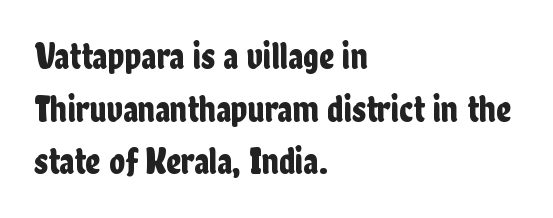
The image shows 37 px condensed sans-serif type, upright; set left-aligned, normal line spacing (1.42x), normal letter spacing, not underlined; low stroke contrast and a medium x-height.
